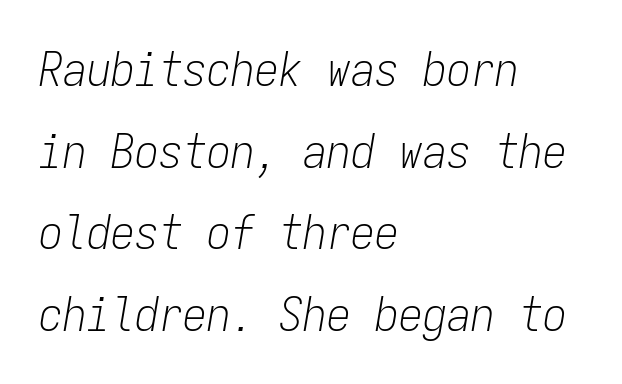
Q: Is the text bold? A: No.
Q: Is the text italic (slanted)? A: Yes, it leans right by about 9 degrees.
Q: Is the text underlined? A: No.
Q: How is the paragraph aligned? A: Left-aligned.
Q: Is the spacing between letters normal or unusually wide? A: Normal.
Q: Is the spacing between lines tight, normal or loose? A: Normal.
Q: Width (condensed, normal, or wide)? A: Condensed.
Q: Stroke contrast? A: Low.
Q: x-height? A: Medium.
Q: Monospaced? A: Yes.
